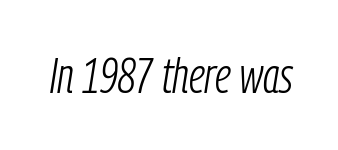
Q: Is the text bold? A: No.
Q: Is the text italic (slanted)? A: Yes, it leans right by about 9 degrees.
Q: Is the text underlined? A: No.
Q: Is the spacing between letters normal or unusually wide? A: Normal.
Q: Width (condensed, normal, or wide)? A: Condensed.
Q: Stroke contrast? A: Low.
Q: x-height? A: Medium.
Q: Monospaced? A: No.
